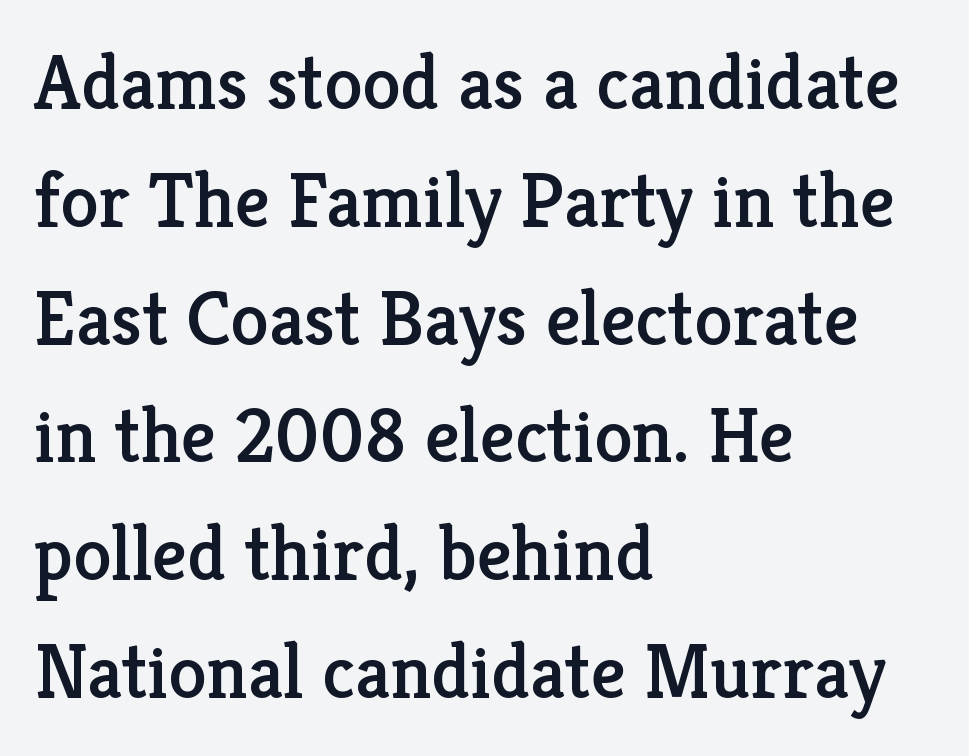
Leading: standard. Is there any slant? The stems are plumb. Compared with a centered layout, this one pins lines to the left instead. Little horizontal feet cap the strokes, marking this as serif type. The horizontal fit of the characters is conventional and even. The letters advance in unequal steps, a hallmark of proportional type.
